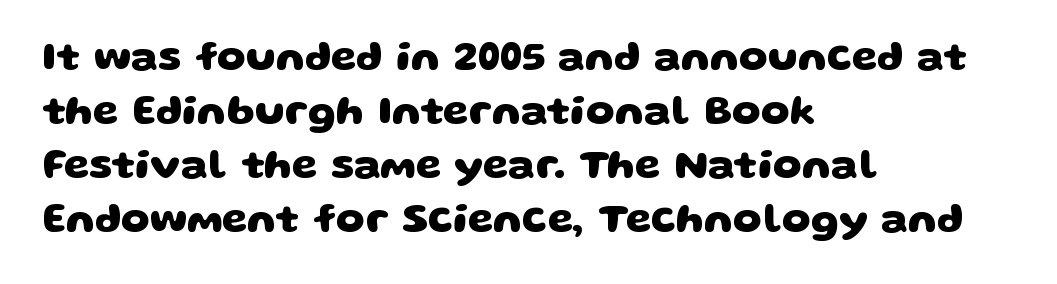
{"serif": "no", "bold": "yes", "weight": "heavy", "width": "wide", "stroke_contrast": "low", "x_height": "large", "monospaced": "no", "underline": "no", "align": "left", "line_spacing": "normal", "line_spacing_ratio": 1.32, "letter_spacing": "normal", "letter_spacing_em": 0.0, "glyph_px": 41}
